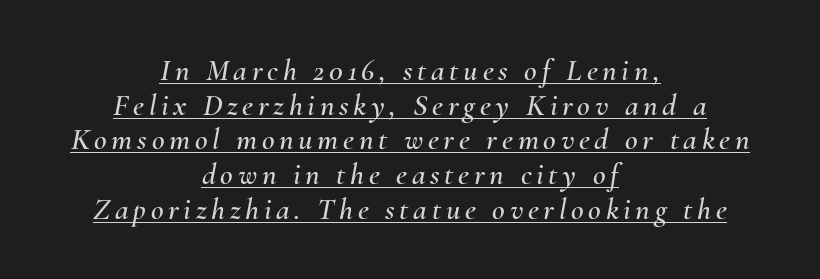
{"italic": "yes", "lean": "right", "slant_degrees": 10, "width": "normal", "stroke_contrast": "medium", "x_height": "small", "monospaced": "no", "underline": "yes", "align": "center", "line_spacing": "tight", "line_spacing_ratio": 1.12, "glyph_px": 31}
